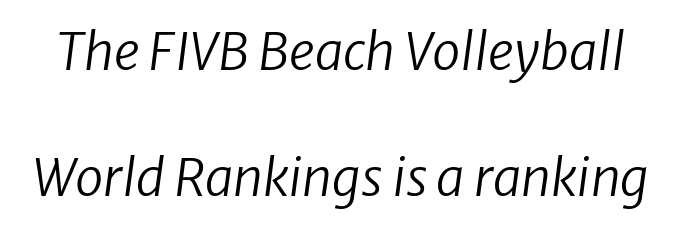
{"italic": "yes", "lean": "right", "slant_degrees": 8, "bold": "no", "weight": "regular", "width": "normal", "stroke_contrast": "low", "x_height": "medium", "monospaced": "no", "underline": "no", "line_spacing": "loose", "line_spacing_ratio": 2.47, "letter_spacing": "normal", "letter_spacing_em": 0.0, "glyph_px": 51}
